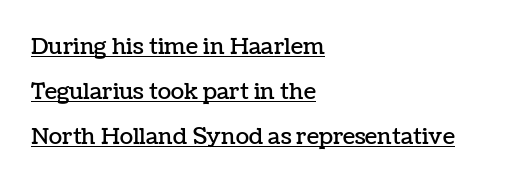
Q: Is the text italic (slanted)? A: No, it is upright.
Q: Is the text underlined? A: Yes.
Q: How is the paragraph aligned? A: Left-aligned.
Q: Is the spacing between letters normal or unusually wide? A: Normal.
Q: Is the spacing between lines tight, normal or loose? A: Loose.
